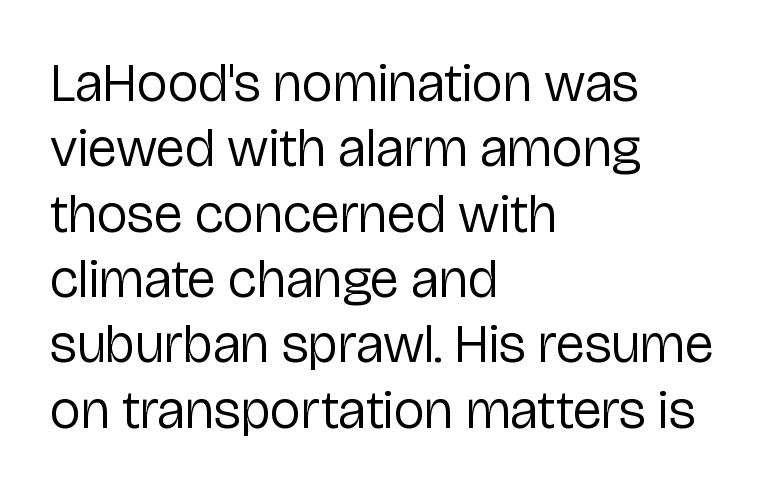
Q: Is the text bold? A: No.
Q: Is the text italic (slanted)? A: No, it is upright.
Q: Is the typeface a serif or a sans-serif typeface? A: Sans-serif.
Q: Is the text underlined? A: No.
Q: How is the paragraph aligned? A: Left-aligned.
Q: Is the spacing between letters normal or unusually wide? A: Normal.
Q: Width (condensed, normal, or wide)? A: Normal.
Q: Stroke contrast? A: Low.
Q: x-height? A: Medium.
Q: Monospaced? A: No.
